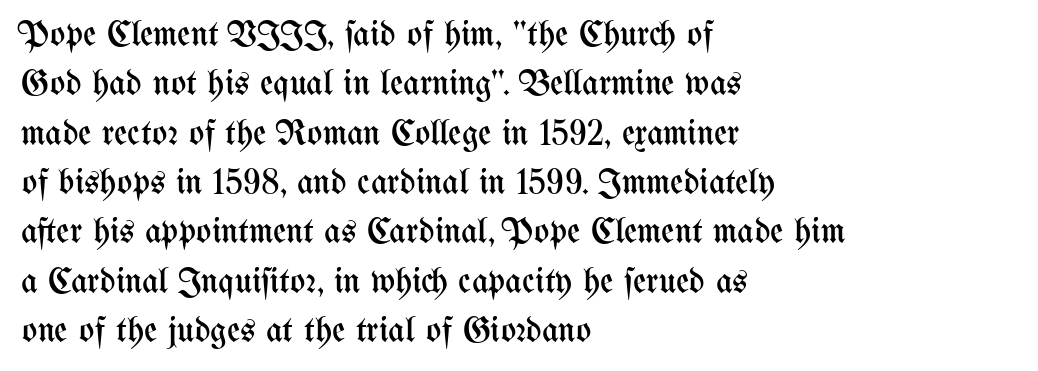
{"italic": "no", "bold": "no", "weight": "regular", "width": "condensed", "stroke_contrast": "medium", "x_height": "medium", "monospaced": "no", "underline": "no", "align": "left", "line_spacing": "normal", "line_spacing_ratio": 1.37, "letter_spacing": "normal", "letter_spacing_em": 0.0, "glyph_px": 36}
